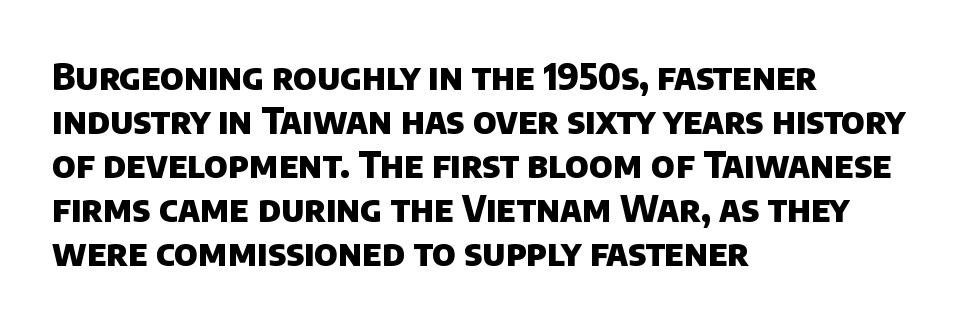
Varying glyph widths throughout — classic text-font behaviour. The baseline area is clear. The letters are bold, with thick, heavy strokes. A classic flush-left, rag-right setting is used for this passage.
